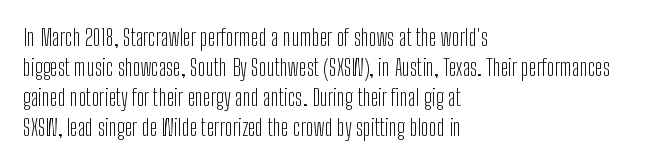
The lines are quadded left. The font sits on the lighter half of the weight spectrum, regular included. Tracking here is standard; glyphs follow each other at the usual distance. Italic? Not at all — the glyphs are vertical. Rule under the text: the space is simply empty.
